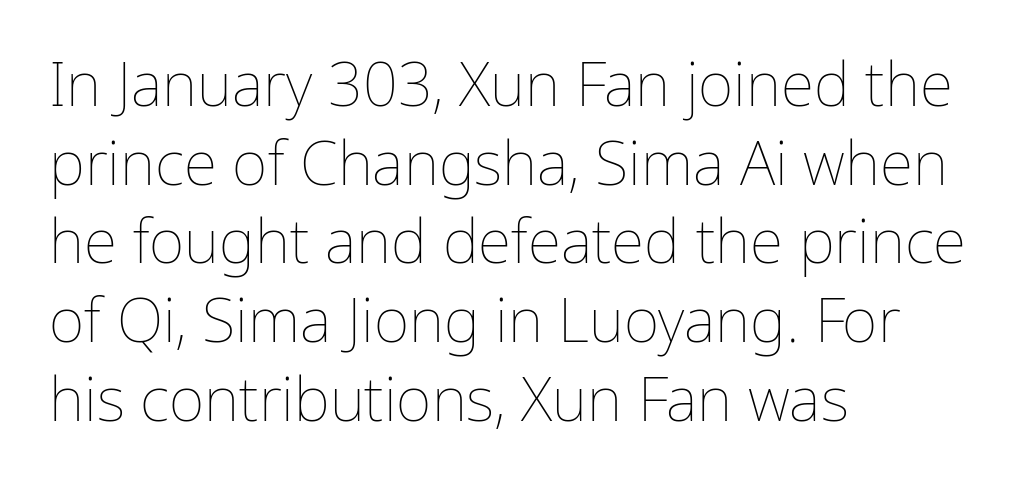
Q: Is the text bold? A: No.
Q: Is the text italic (slanted)? A: No, it is upright.
Q: Is the text underlined? A: No.
Q: How is the paragraph aligned? A: Left-aligned.
Q: Is the spacing between letters normal or unusually wide? A: Normal.
Q: Is the spacing between lines tight, normal or loose? A: Normal.
Q: Width (condensed, normal, or wide)? A: Normal.
Q: Stroke contrast? A: Low.
Q: x-height? A: Medium.
Q: Monospaced? A: No.
